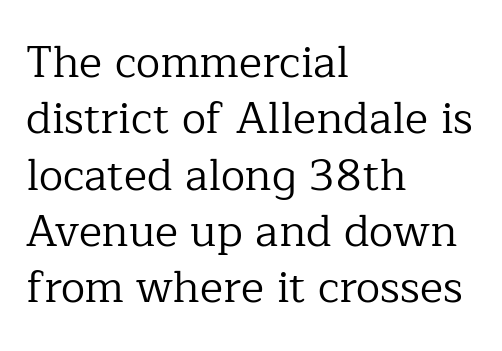
Q: Is the text bold? A: No.
Q: Is the text italic (slanted)? A: No, it is upright.
Q: Is the typeface a serif or a sans-serif typeface? A: Serif.
Q: Is the text underlined? A: No.
Q: How is the paragraph aligned? A: Left-aligned.
Q: Is the spacing between letters normal or unusually wide? A: Normal.
Q: Is the spacing between lines tight, normal or loose? A: Normal.
Q: Width (condensed, normal, or wide)? A: Normal.
Q: Stroke contrast? A: Low.
Q: x-height? A: Medium.
Q: Monospaced? A: No.
